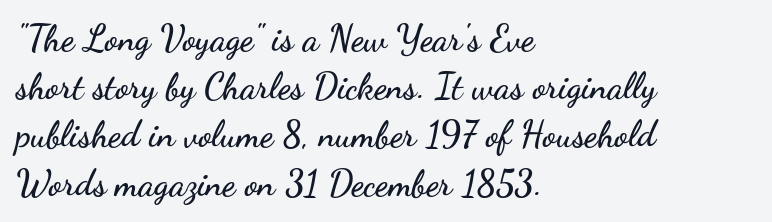
{"serif": "no", "width": "wide", "stroke_contrast": "low", "x_height": "small", "monospaced": "no", "underline": "no", "align": "left", "line_spacing": "normal", "line_spacing_ratio": 1.34, "letter_spacing": "normal", "letter_spacing_em": 0.0, "glyph_px": 36}
